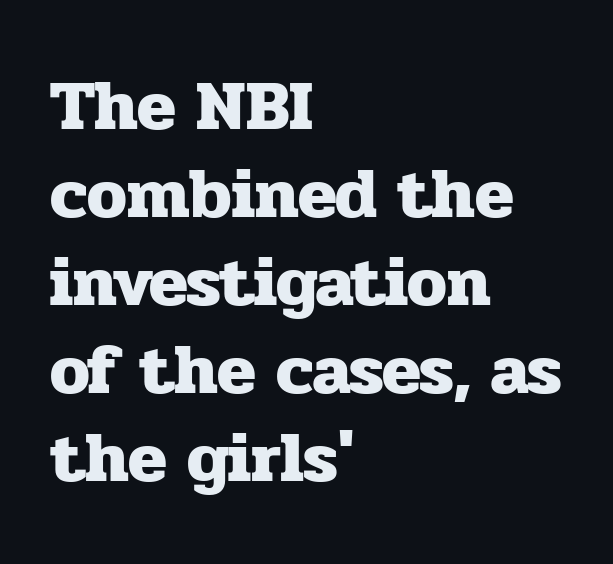
This sample has the flowing, uneven cadence of proportional lettering. Just letters on the line, the space beneath them empty. The characters display serif detailing at their extremities. Layout note: lines flush left. You could call the tracking neutral — neither tight nor loose. Emphasis by weight is at full strength: bold.
